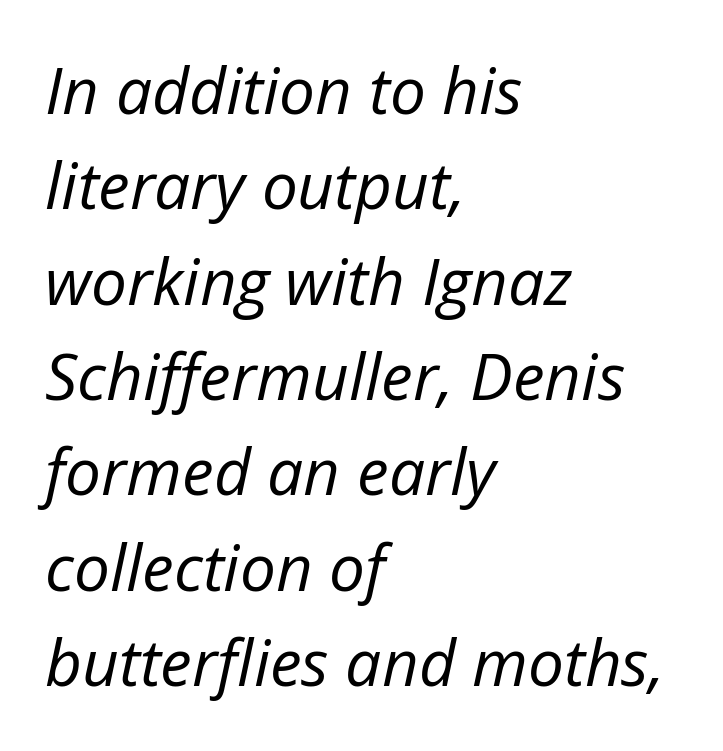
Q: Is the text bold? A: No.
Q: Is the text italic (slanted)? A: Yes, it leans right by about 12 degrees.
Q: Is the text underlined? A: No.
Q: How is the paragraph aligned? A: Left-aligned.
Q: Is the spacing between letters normal or unusually wide? A: Normal.
Q: Is the spacing between lines tight, normal or loose? A: Normal.
Q: Width (condensed, normal, or wide)? A: Normal.
Q: Stroke contrast? A: Low.
Q: x-height? A: Medium.
Q: Monospaced? A: No.
